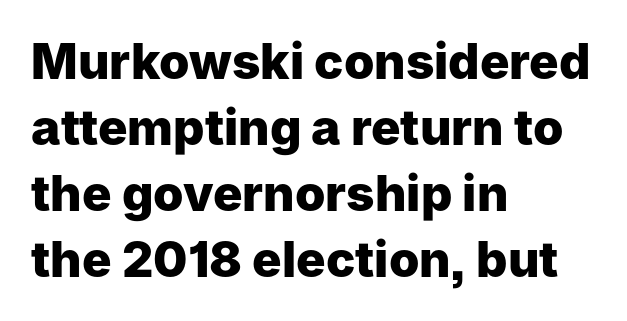
The image shows 49 px heavy sans-serif type, upright; set left-aligned, normal line spacing (1.35x), normal letter spacing, not underlined; low stroke contrast and a medium x-height.
